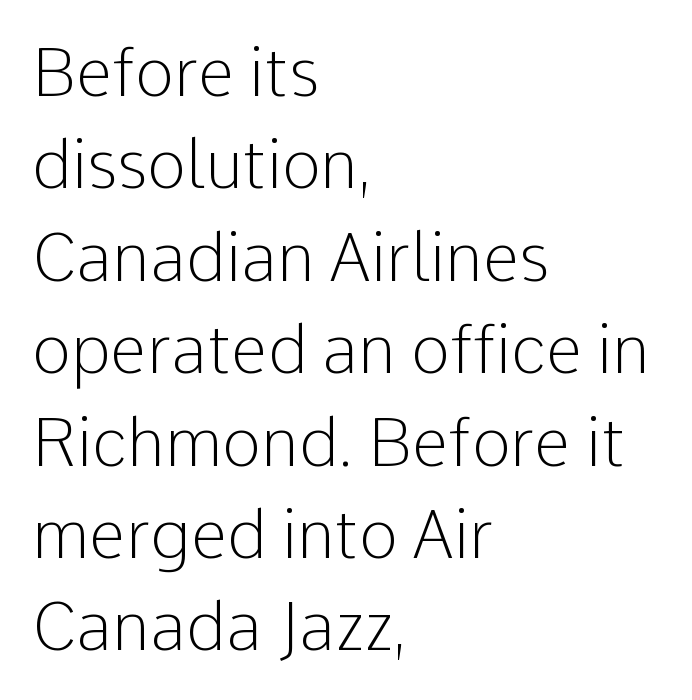
Q: Is the text bold? A: No.
Q: Is the text italic (slanted)? A: No, it is upright.
Q: Is the typeface a serif or a sans-serif typeface? A: Sans-serif.
Q: Is the text underlined? A: No.
Q: How is the paragraph aligned? A: Left-aligned.
Q: Is the spacing between letters normal or unusually wide? A: Normal.
Q: Is the spacing between lines tight, normal or loose? A: Normal.
Q: Width (condensed, normal, or wide)? A: Normal.
Q: Stroke contrast? A: Low.
Q: x-height? A: Medium.
Q: Monospaced? A: No.
